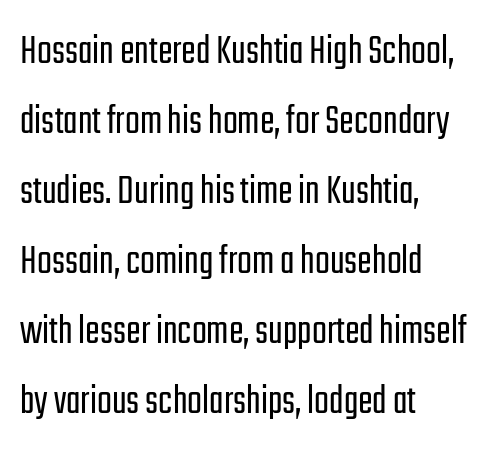
Q: Is the text bold? A: No.
Q: Is the text italic (slanted)? A: No, it is upright.
Q: Is the typeface a serif or a sans-serif typeface? A: Sans-serif.
Q: Is the text underlined? A: No.
Q: How is the paragraph aligned? A: Left-aligned.
Q: Is the spacing between letters normal or unusually wide? A: Normal.
Q: Is the spacing between lines tight, normal or loose? A: Normal.
Q: Width (condensed, normal, or wide)? A: Condensed.
Q: Stroke contrast? A: Low.
Q: x-height? A: Medium.
Q: Monospaced? A: No.
